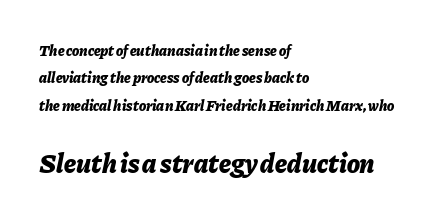
The paragraph shown leans on its left margin. Is the lower block the larger one? Yes — the lower block carries the bigger type. Strong, thick strokes mark this as bold type. This sample uses an oblique cut, with every glyph tilted off the vertical. Unmarked baselines from the first word to the last.
